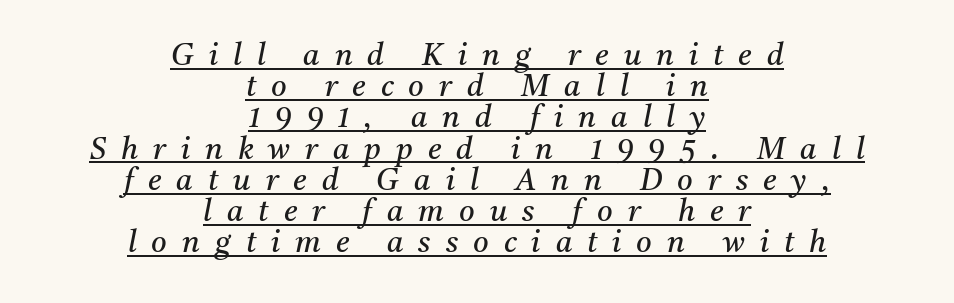
Q: Is the text bold? A: No.
Q: Is the text italic (slanted)? A: Yes, it leans right by about 11 degrees.
Q: Is the typeface a serif or a sans-serif typeface? A: Serif.
Q: Is the text underlined? A: Yes.
Q: How is the paragraph aligned? A: Centered.
Q: Is the spacing between letters normal or unusually wide? A: Unusually wide.
Q: Is the spacing between lines tight, normal or loose? A: Tight.
Q: Width (condensed, normal, or wide)? A: Normal.
Q: Stroke contrast? A: Medium.
Q: x-height? A: Medium.
Q: Monospaced? A: No.
